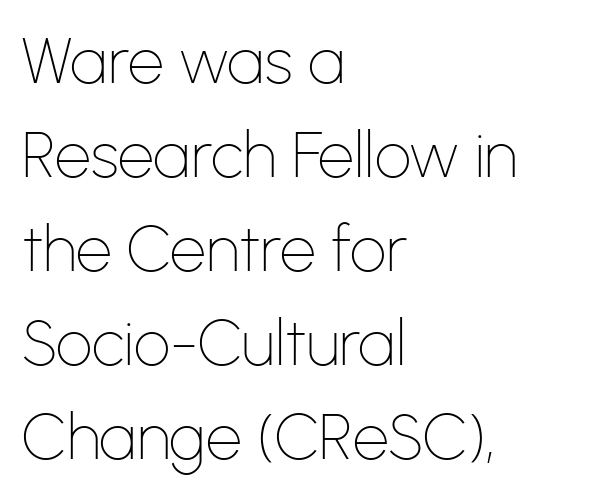
{"serif": "no", "italic": "no", "bold": "no", "weight": "thin", "width": "normal", "stroke_contrast": "low", "x_height": "medium", "monospaced": "no", "underline": "no", "align": "left", "line_spacing": "normal", "line_spacing_ratio": 1.47, "letter_spacing": "normal", "letter_spacing_em": 0.0, "glyph_px": 64}
